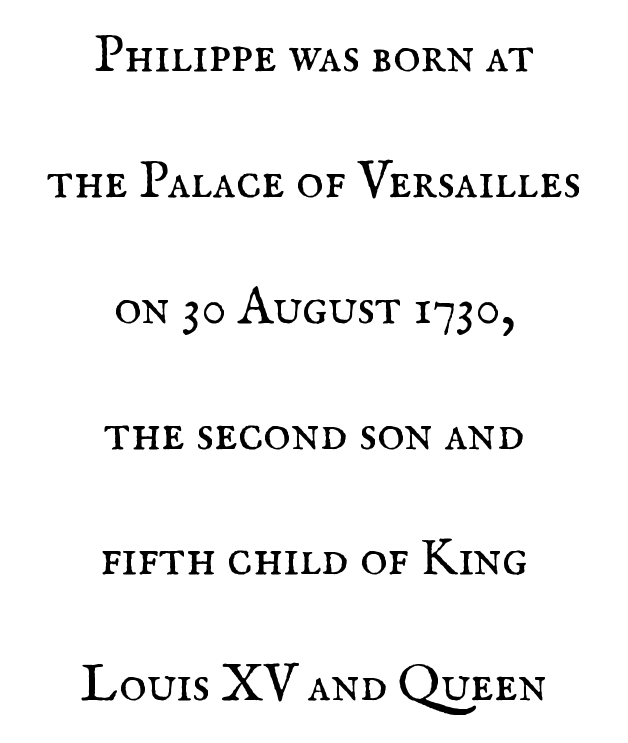
Teacher's note: observe the equal gaps on both sides — that is centered alignment. Unmarked baselines from the first word to the last. The characters are drawn with everyday or finer stroke widths. Each letter keeps its own natural width here, so spacing adapts to shape. Leading: increased.
